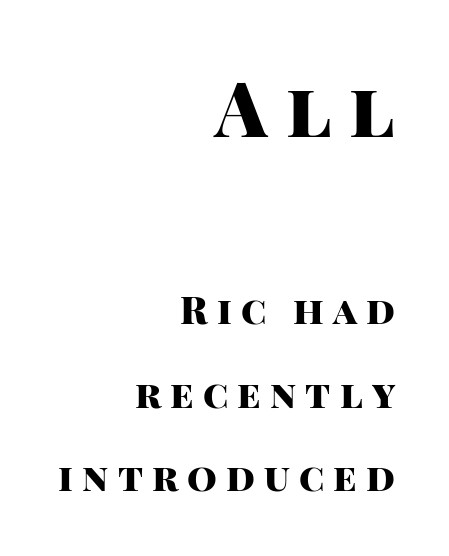
{"serif": "no", "italic": "no", "bold": "yes", "weight": "heavy", "width": "normal", "stroke_contrast": "high", "x_height": "large", "monospaced": "no", "underline": "no", "align": "right", "line_spacing": "loose", "line_spacing_ratio": 2.2, "letter_spacing": "wide", "letter_spacing_em": 0.24, "larger_block": "first", "size_ratio": 2.0, "glyph_px": 76}
